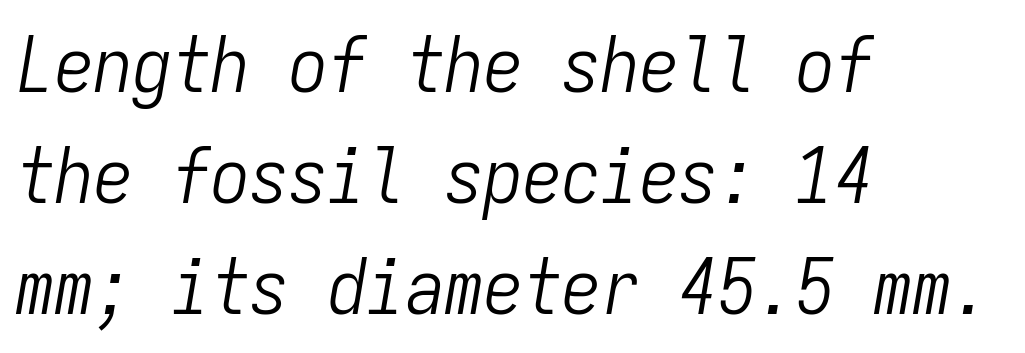
Q: Is the text bold? A: No.
Q: Is the text italic (slanted)? A: Yes, it leans right by about 9 degrees.
Q: Is the text underlined? A: No.
Q: How is the paragraph aligned? A: Left-aligned.
Q: Is the spacing between letters normal or unusually wide? A: Normal.
Q: Is the spacing between lines tight, normal or loose? A: Normal.
Q: Width (condensed, normal, or wide)? A: Condensed.
Q: Stroke contrast? A: Low.
Q: x-height? A: Medium.
Q: Monospaced? A: Yes.
